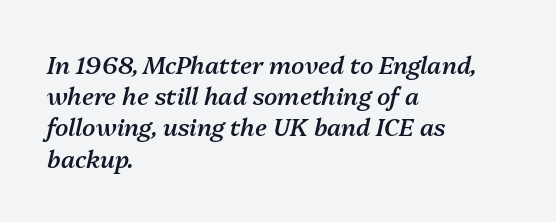
Is the type bold? Partly — it's a semibold, heavier than regular but not fully bold. Is the block centered? No — it sits flush against the left margin. Quick note: interline space is typical. Emphasis-style slanted type is in use.
